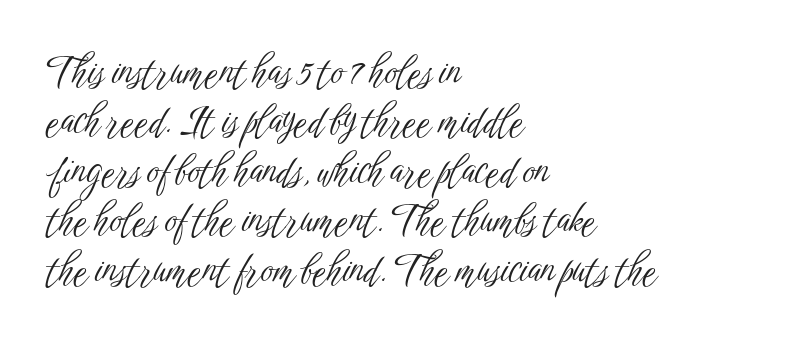
A sans-serif font was chosen for this passage. The vertical gap from one line to the next is medium. Looks like regular typesetting: each glyph gets only the width it needs. Counters stay open thanks to moderate or lighter strokes. Unmarked baselines from the first word to the last. The letters sit at their default tracking, neither squeezed nor spread.
